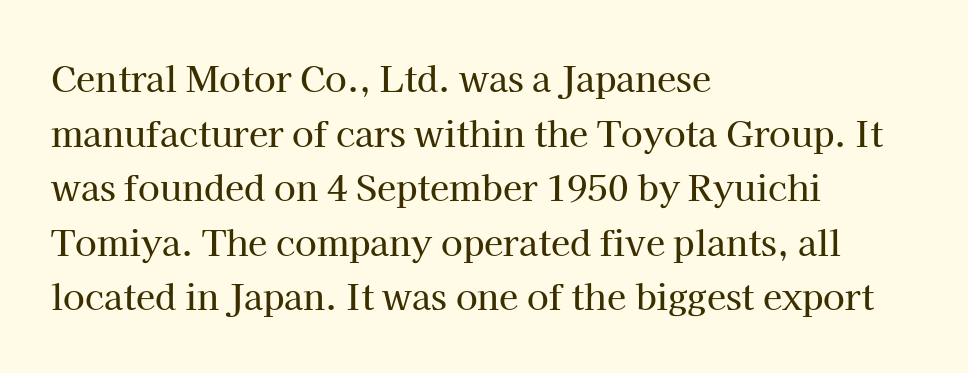
{"serif": "yes", "italic": "no", "width": "normal", "stroke_contrast": "high", "x_height": "medium", "monospaced": "no", "underline": "no", "align": "left", "line_spacing": "normal", "line_spacing_ratio": 1.56, "letter_spacing": "normal", "letter_spacing_em": 0.0, "glyph_px": 35}
